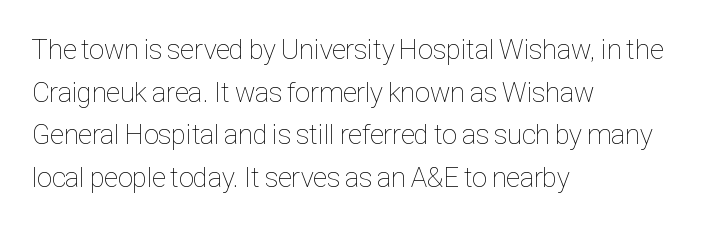
This is roman type, the default non-slanted kind. Line starts are locked; line ends wander. Check under the words: just untouched page. Tracking value appears to be zero — textbook default spacing.
